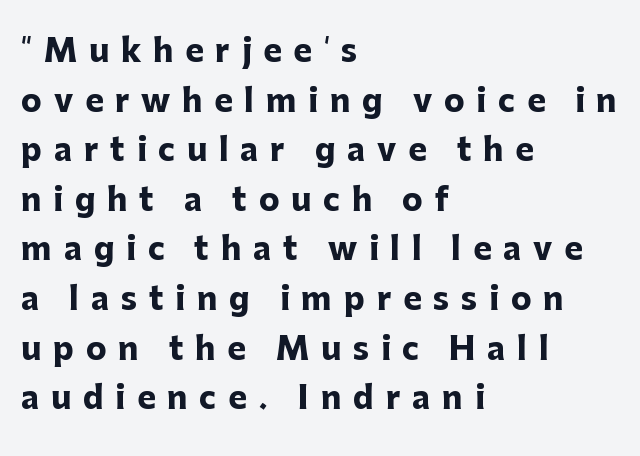
{"serif": "no", "italic": "no", "bold": "yes", "weight": "heavy", "width": "normal", "stroke_contrast": "low", "x_height": "medium", "monospaced": "no", "underline": "no", "align": "left", "line_spacing": "normal", "line_spacing_ratio": 1.6, "letter_spacing": "wide", "letter_spacing_em": 0.38, "glyph_px": 31}
